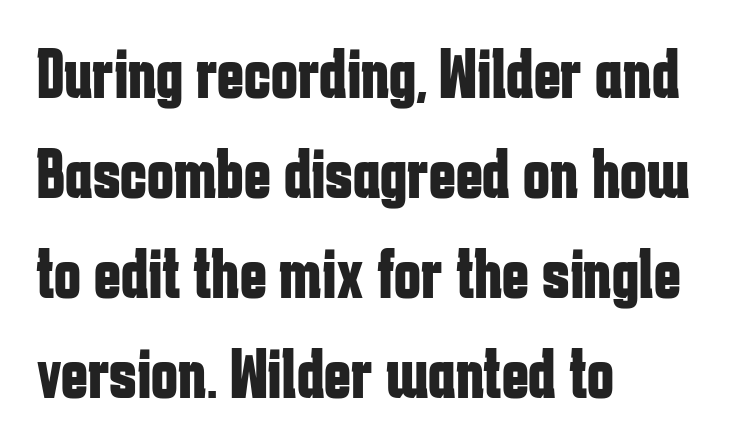
Q: Is the text bold? A: Yes.
Q: Is the text italic (slanted)? A: No, it is upright.
Q: Is the typeface a serif or a sans-serif typeface? A: Sans-serif.
Q: Is the text underlined? A: No.
Q: How is the paragraph aligned? A: Left-aligned.
Q: Is the spacing between letters normal or unusually wide? A: Normal.
Q: Is the spacing between lines tight, normal or loose? A: Normal.
Q: Width (condensed, normal, or wide)? A: Condensed.
Q: Stroke contrast? A: Low.
Q: x-height? A: Medium.
Q: Monospaced? A: No.
